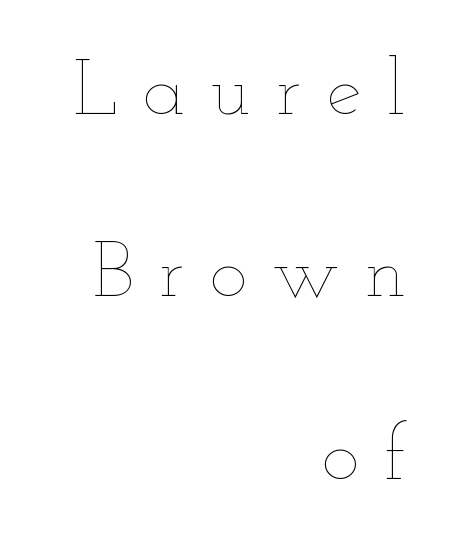
The image shows 79 px thin, wide type, upright; set right-aligned, loose line spacing (2.31x), unusually wide letter spacing (+0.32 em), not underlined; low stroke contrast and a small x-height.
